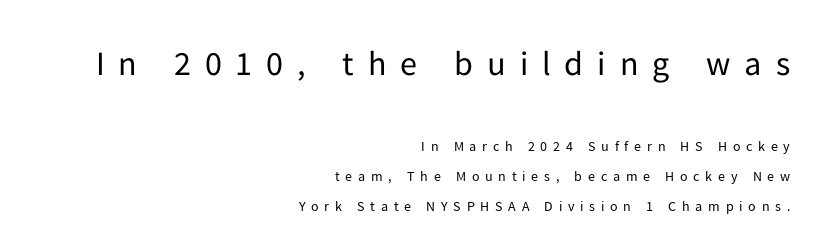
The image shows 34 px regular-weight sans-serif type, upright; set right-aligned, loose line spacing (2.12x), unusually wide letter spacing (+0.41 em), not underlined; the first (top) block is 2.43x larger; low stroke contrast and a medium x-height.
